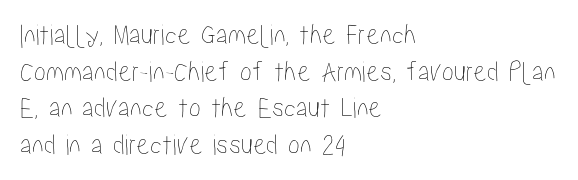
Descenders are the only things crossing below the line. The lettering stays uniformly vertical, giving the passage a roman look. The rendering uses natural spacing where letterforms have individual widths. Spacing between characters is what you'd get straight out of the box.
